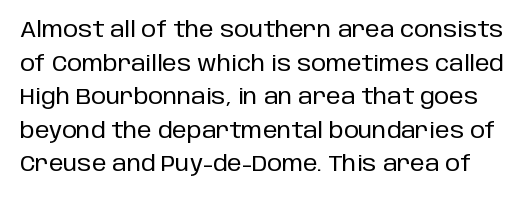
Default kerning and tracking; the words read as compact shapes. Upright lettering throughout. The space between consecutive lines is moderate. Type without underlining.
